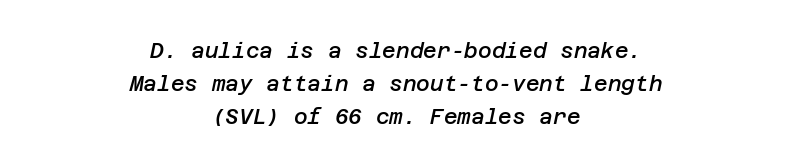
Summary of vertical rhythm: regular, with standard interline spacing. Strokes here are thickened, but only to semibold level. What stands out about the letter spacing? Nothing — it is the standard amount. Casual observation: everything's sitting right in the middle. Bare-footed words on every line.
